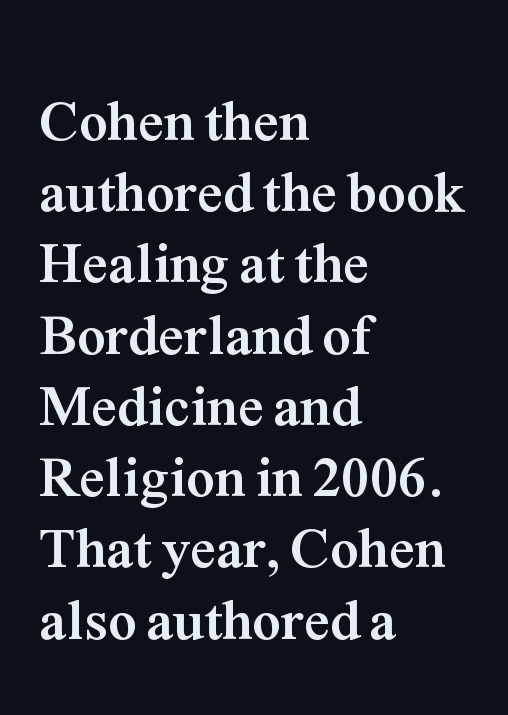
{"serif": "yes", "italic": "no", "bold": "yes", "weight": "semibold", "width": "normal", "stroke_contrast": "medium", "x_height": "medium", "monospaced": "no", "underline": "no", "align": "left", "line_spacing": "normal", "line_spacing_ratio": 1.25, "letter_spacing": "normal", "letter_spacing_em": 0.0, "glyph_px": 57}
